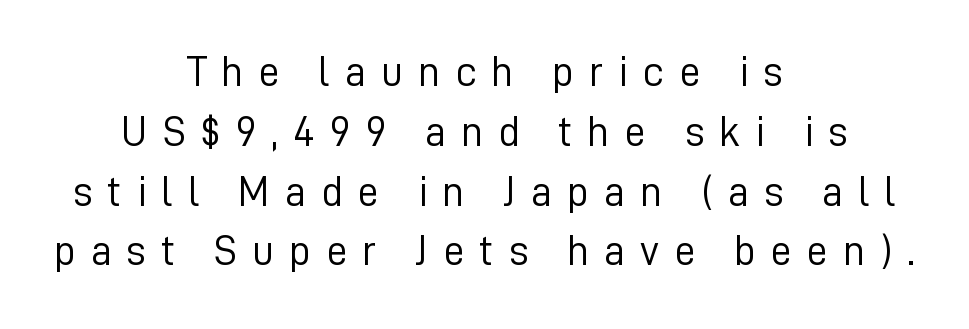
{"serif": "no", "italic": "no", "bold": "no", "weight": "light", "width": "normal", "stroke_contrast": "low", "x_height": "medium", "monospaced": "no", "underline": "no", "align": "center", "line_spacing": "normal", "line_spacing_ratio": 1.39, "letter_spacing": "wide", "letter_spacing_em": 0.34, "glyph_px": 43}
